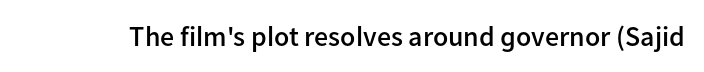
A bit beefed up — I'd call it semibold rather than bold. Look at the tracking — it's just the regular setting, nothing added. The space beneath each line is pristine and unruled. Varying glyph widths throughout — classic text-font behaviour. Typographically, this falls in the sans-serif category.
